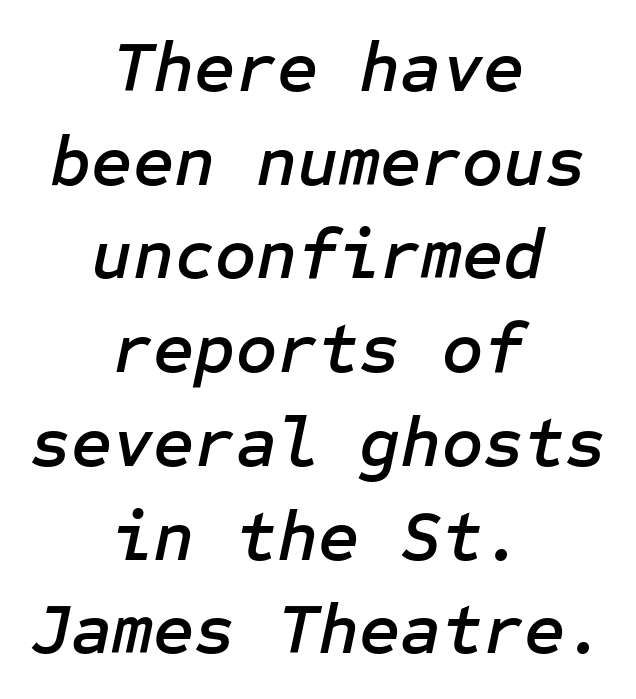
The image shows 71 px text type, italic (leaning right); set centered, normal line spacing (1.32x), normal letter spacing, not underlined; low stroke contrast and a medium x-height.
